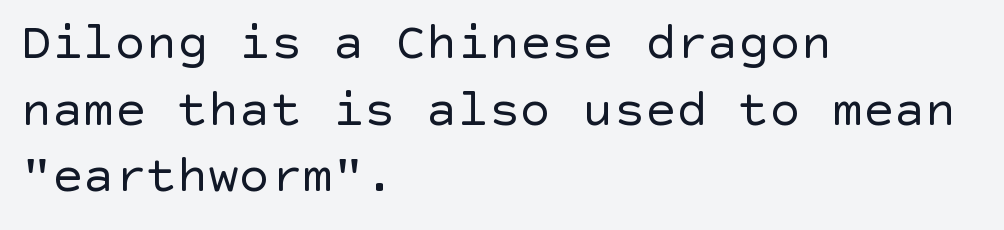
The image shows 52 px regular-weight sans-serif type, upright; set left-aligned, normal line spacing (1.28x), normal letter spacing, not underlined; a large x-height.
